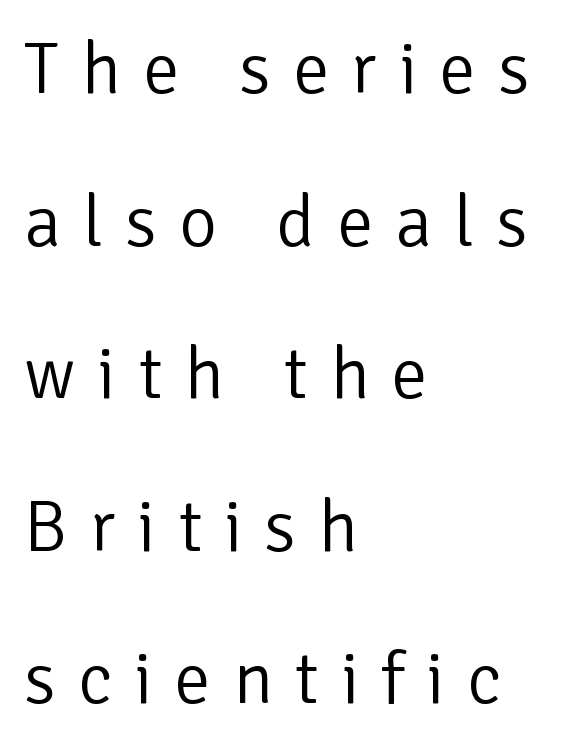
The image shows 73 px light sans-serif type, upright; set left-aligned, loose line spacing (2.09x), unusually wide letter spacing (+0.3 em), not underlined; low stroke contrast and a medium x-height.
